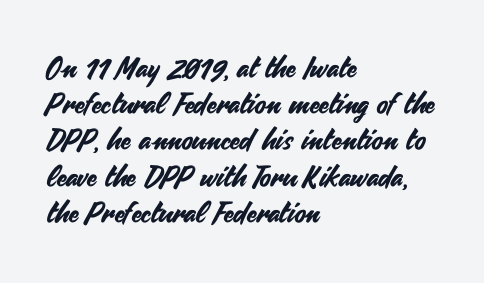
Q: Is the text italic (slanted)? A: Yes.
Q: Is the typeface a serif or a sans-serif typeface? A: Sans-serif.
Q: Is the text underlined? A: No.
Q: How is the paragraph aligned? A: Left-aligned.
Q: Is the spacing between letters normal or unusually wide? A: Normal.
Q: Is the spacing between lines tight, normal or loose? A: Normal.
Q: Width (condensed, normal, or wide)? A: Normal.
Q: Stroke contrast? A: Medium.
Q: x-height? A: Small.
Q: Monospaced? A: No.
